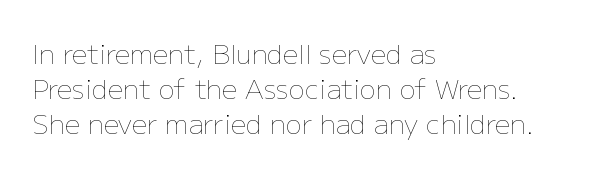
Q: Is the text bold? A: No.
Q: Is the text italic (slanted)? A: No, it is upright.
Q: Is the text underlined? A: No.
Q: How is the paragraph aligned? A: Left-aligned.
Q: Is the spacing between letters normal or unusually wide? A: Normal.
Q: Is the spacing between lines tight, normal or loose? A: Normal.
